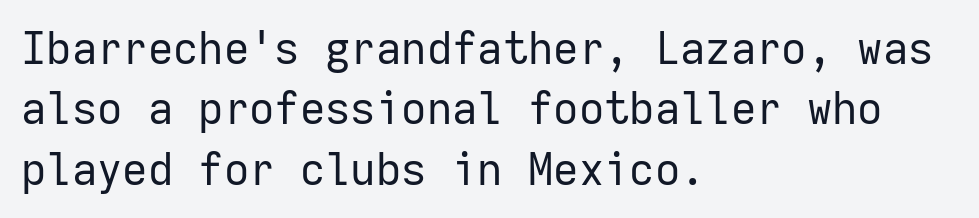
{"serif": "no", "italic": "no", "bold": "no", "weight": "regular", "width": "normal", "stroke_contrast": "low", "x_height": "medium", "monospaced": "yes", "underline": "no", "align": "left", "line_spacing": "normal", "line_spacing_ratio": 1.37, "letter_spacing": "normal", "letter_spacing_em": 0.0, "glyph_px": 44}
